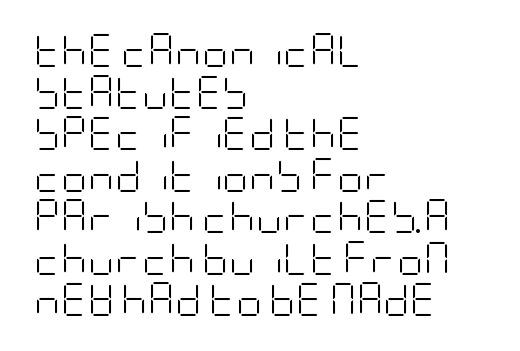
The image shows 33 px light, condensed sans-serif type, upright; set left-aligned, normal line spacing (1.26x), normal letter spacing, not underlined; low stroke contrast and a large x-height.
